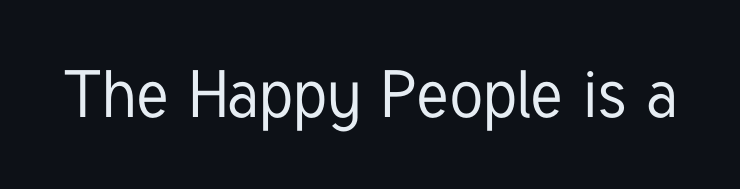
Q: Is the text italic (slanted)? A: No, it is upright.
Q: Is the typeface a serif or a sans-serif typeface? A: Sans-serif.
Q: Is the text underlined? A: No.
Q: Is the spacing between letters normal or unusually wide? A: Normal.
Q: Width (condensed, normal, or wide)? A: Condensed.
Q: Stroke contrast? A: Low.
Q: x-height? A: Medium.
Q: Monospaced? A: No.
